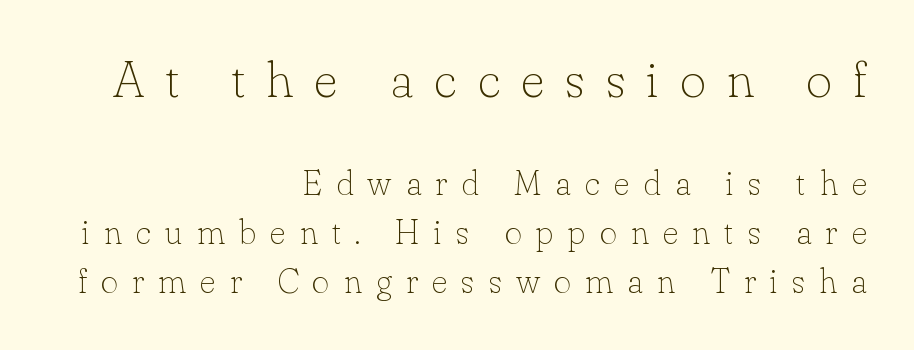
Each line ends at the same right margin while the left side varies. A bare baseline throughout the passage. Bold? No — there's no thickening of the strokes. The leading is moderate, giving the passage an even texture. The face used here is seriffed, in the tradition of book romans. Proportional: the letters do not fall into vertical columns.
